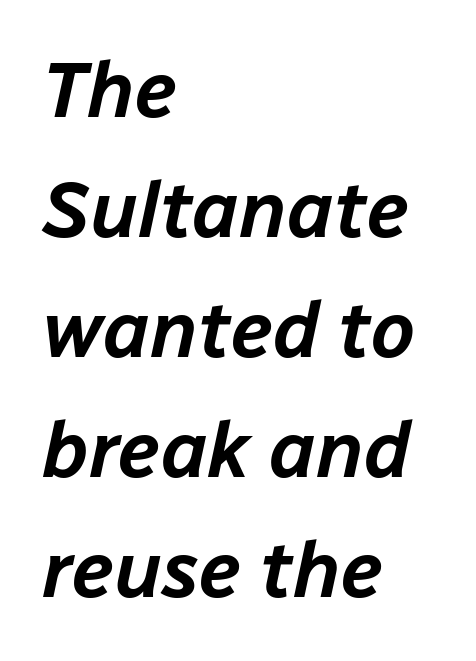
{"italic": "yes", "lean": "right", "slant_degrees": 12, "width": "normal", "stroke_contrast": "low", "x_height": "medium", "monospaced": "no", "underline": "no", "align": "left", "line_spacing": "normal", "line_spacing_ratio": 1.52, "letter_spacing": "normal", "letter_spacing_em": 0.0, "glyph_px": 79}
